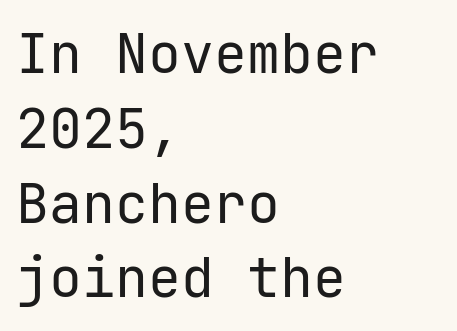
{"serif": "no", "italic": "no", "bold": "no", "weight": "regular", "width": "normal", "stroke_contrast": "low", "x_height": "medium", "underline": "no", "align": "left", "line_spacing": "normal", "line_spacing_ratio": 1.36, "letter_spacing": "normal", "letter_spacing_em": 0.0, "glyph_px": 55}
